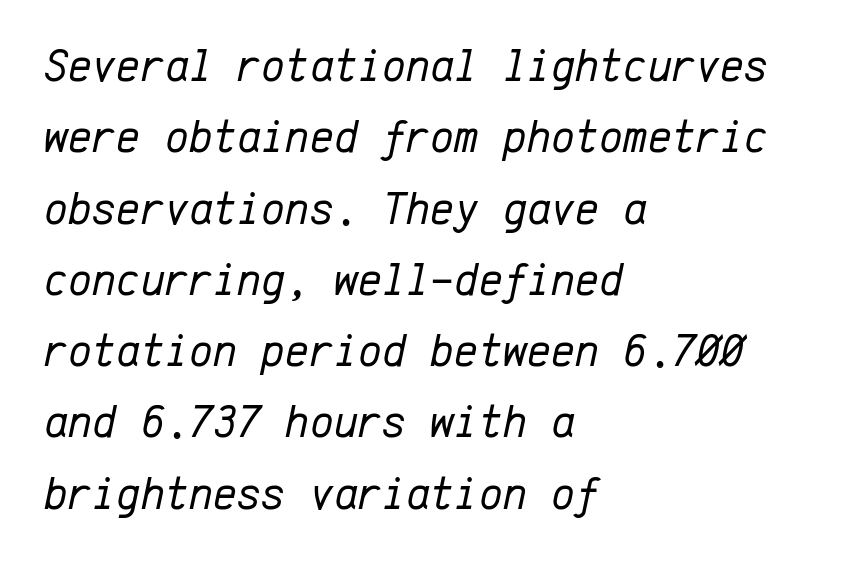
{"italic": "yes", "lean": "right", "slant_degrees": 12, "bold": "no", "weight": "regular", "width": "normal", "stroke_contrast": "low", "x_height": "medium", "monospaced": "yes", "underline": "no", "align": "left", "line_spacing": "normal", "line_spacing_ratio": 1.55, "letter_spacing": "normal", "letter_spacing_em": 0.0, "glyph_px": 46}
